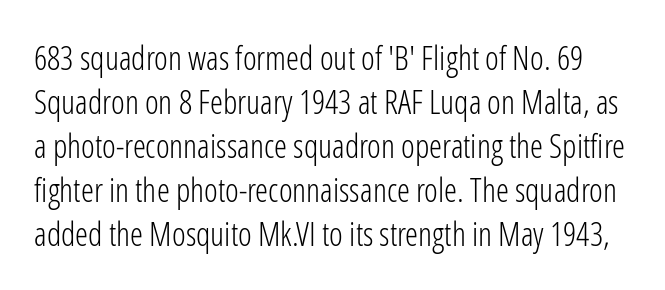
The image shows 33 px light, condensed sans-serif type, upright; set normal line spacing (1.33x), normal letter spacing, not underlined; low stroke contrast and a medium x-height.
